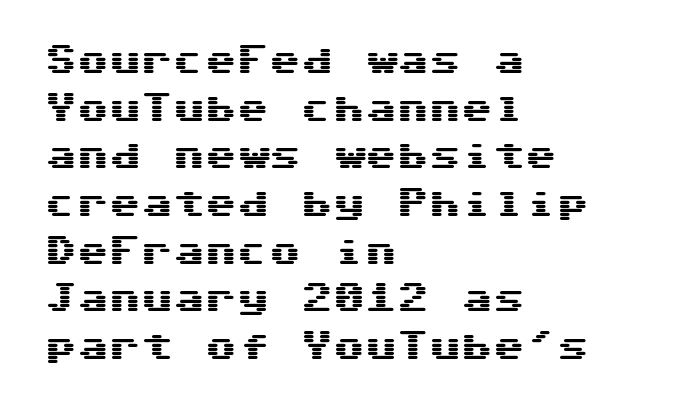
Q: Is the text italic (slanted)? A: No, it is upright.
Q: Is the typeface a serif or a sans-serif typeface? A: Sans-serif.
Q: Is the text underlined? A: No.
Q: How is the paragraph aligned? A: Left-aligned.
Q: Is the spacing between letters normal or unusually wide? A: Normal.
Q: Is the spacing between lines tight, normal or loose? A: Normal.
Q: Width (condensed, normal, or wide)? A: Wide.
Q: Stroke contrast? A: Medium.
Q: x-height? A: Medium.
Q: Monospaced? A: Yes.
